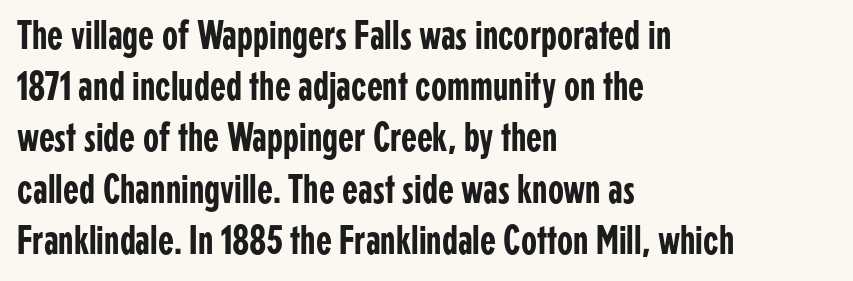
{"serif": "no", "italic": "no", "width": "condensed", "stroke_contrast": "low", "x_height": "medium", "monospaced": "no", "underline": "no", "align": "left", "line_spacing": "normal", "line_spacing_ratio": 1.25, "letter_spacing": "normal", "letter_spacing_em": 0.0, "glyph_px": 41}
